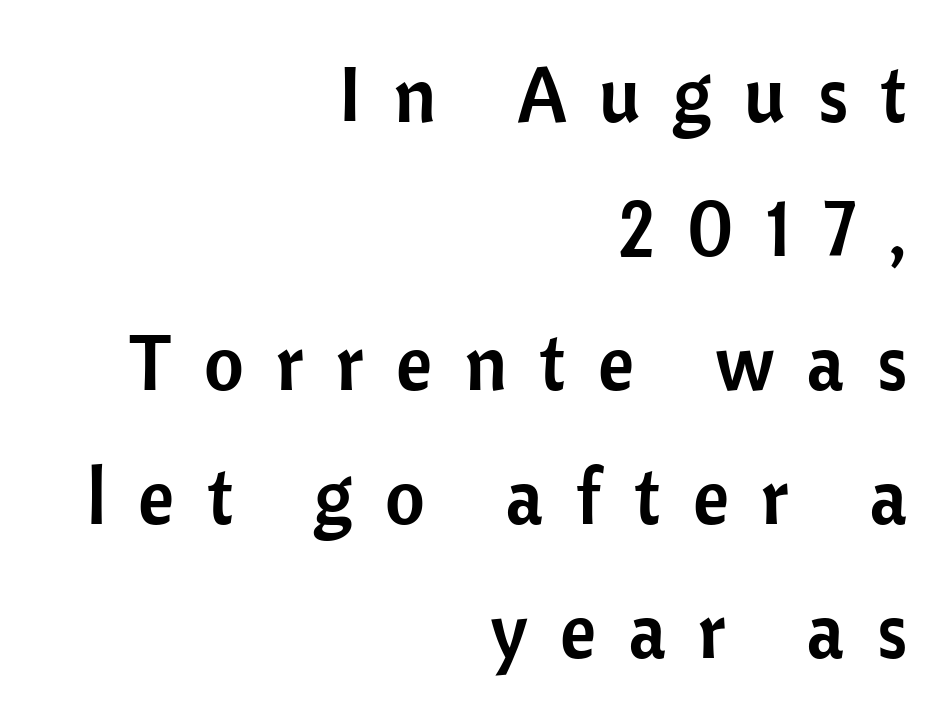
Q: Is the text italic (slanted)? A: No, it is upright.
Q: Is the typeface a serif or a sans-serif typeface? A: Sans-serif.
Q: Is the text underlined? A: No.
Q: How is the paragraph aligned? A: Right-aligned.
Q: Is the spacing between letters normal or unusually wide? A: Unusually wide.
Q: Width (condensed, normal, or wide)? A: Normal.
Q: Stroke contrast? A: Low.
Q: x-height? A: Medium.
Q: Monospaced? A: No.
